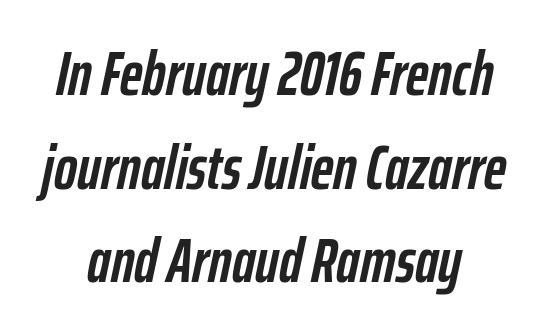
Q: Is the text bold? A: Yes.
Q: Is the text italic (slanted)? A: Yes, it leans right by about 12 degrees.
Q: Is the text underlined? A: No.
Q: Is the spacing between letters normal or unusually wide? A: Normal.
Q: Is the spacing between lines tight, normal or loose? A: Normal.
Q: Width (condensed, normal, or wide)? A: Condensed.
Q: Stroke contrast? A: Low.
Q: x-height? A: Medium.
Q: Monospaced? A: No.
